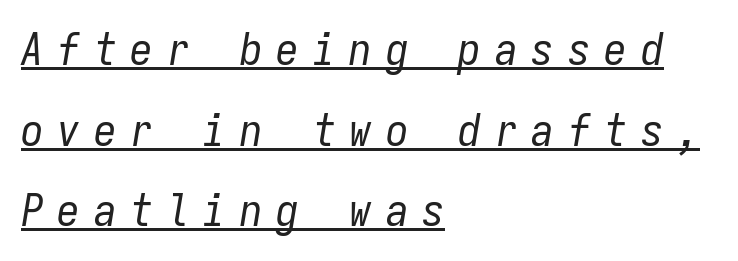
{"italic": "yes", "lean": "right", "slant_degrees": 9, "bold": "no", "weight": "regular", "width": "condensed", "stroke_contrast": "low", "x_height": "medium", "monospaced": "yes", "underline": "yes", "align": "left", "line_spacing_ratio": 1.79, "letter_spacing": "wide", "letter_spacing_em": 0.31, "glyph_px": 45}
